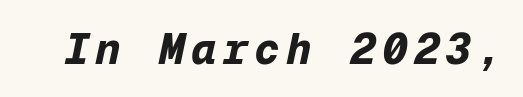
{"italic": "yes", "lean": "right", "slant_degrees": 12, "bold": "yes", "weight": "bold", "width": "normal", "stroke_contrast": "low", "x_height": "medium", "monospaced": "yes", "underline": "no", "glyph_px": 43}
